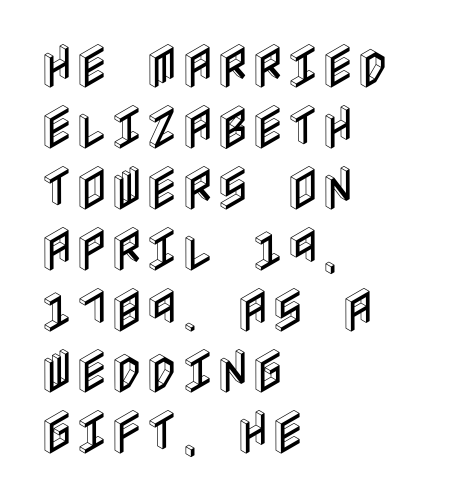
The image shows 48 px condensed type, upright; set left-aligned, normal line spacing (1.27x), normal letter spacing, not underlined; a large x-height.
